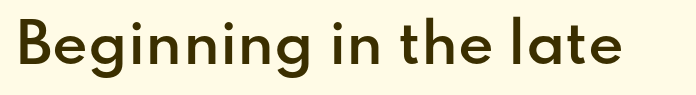
Serifs: no, the terminals of the letterforms are clean. The passage shown has conventional tracking throughout. Slightly chunky letters — semibold, I'd say, not full bold. The letters stand upright; this is a roman face. A bare baseline throughout the passage.
